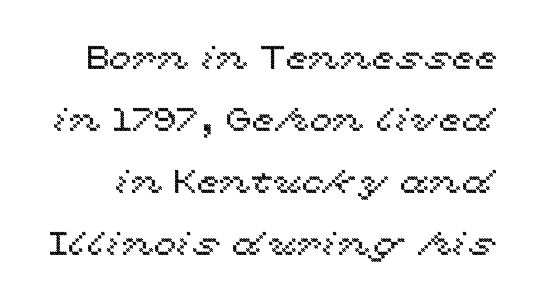
Q: Is the text italic (slanted)? A: Yes.
Q: Is the text underlined? A: No.
Q: Is the spacing between letters normal or unusually wide? A: Normal.
Q: Width (condensed, normal, or wide)? A: Wide.
Q: x-height? A: Medium.
Q: Monospaced? A: No.
